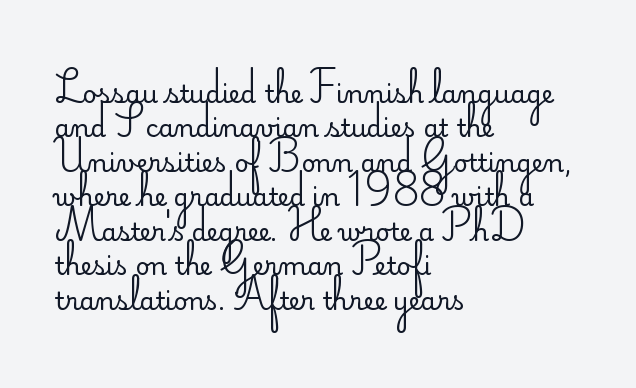
{"italic": "no", "bold": "no", "underline": "no", "align": "left", "line_spacing": "normal", "line_spacing_ratio": 1.38, "letter_spacing": "normal", "letter_spacing_em": 0.0, "glyph_px": 25}
